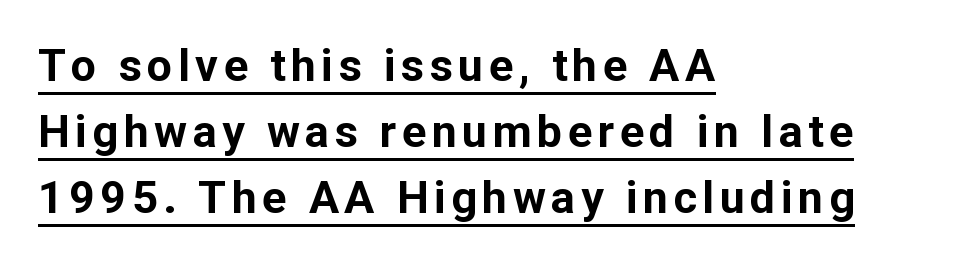
The letters advance in unequal steps, a hallmark of proportional type. Vertically, the passage feels balanced, rows spaced as you'd expect. Reading down the block, your eye returns to a fixed left position each line. Does the lettering tilt? It doesn't — this is upright. Strokes here are thick enough to call this a true bold.
